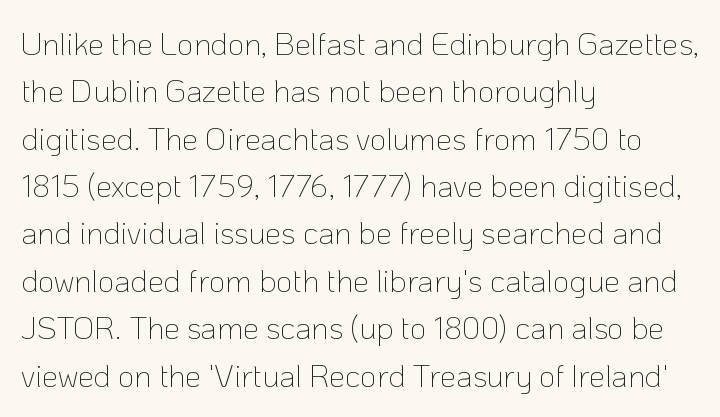
{"serif": "no", "italic": "no", "bold": "no", "weight": "thin", "width": "normal", "stroke_contrast": "low", "x_height": "medium", "monospaced": "no", "underline": "no", "align": "left", "line_spacing": "normal", "line_spacing_ratio": 1.48, "letter_spacing": "normal", "letter_spacing_em": 0.0, "glyph_px": 32}
